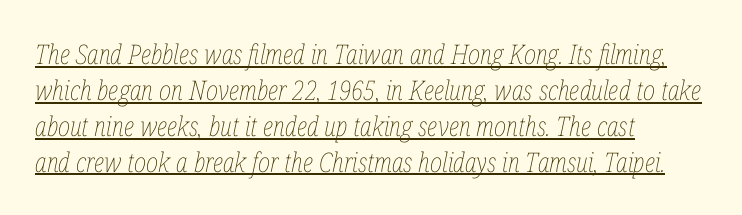
The image shows 27 px text type, italic (leaning right); set left-aligned, normal line spacing (1.33x), normal letter spacing, underlined.
